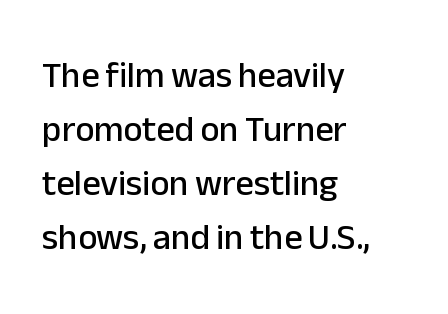
{"serif": "no", "italic": "no", "width": "normal", "stroke_contrast": "low", "x_height": "medium", "monospaced": "no", "underline": "no", "align": "left", "line_spacing": "normal", "line_spacing_ratio": 1.5, "letter_spacing": "normal", "letter_spacing_em": 0.0, "glyph_px": 36}
